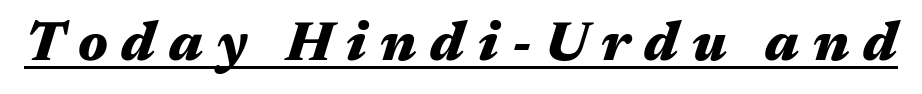
Q: Is the text bold? A: Yes.
Q: Is the text italic (slanted)? A: Yes, it leans right by about 17 degrees.
Q: Is the text underlined? A: Yes.
Q: Is the spacing between letters normal or unusually wide? A: Unusually wide.
Q: Width (condensed, normal, or wide)? A: Wide.
Q: Stroke contrast? A: Medium.
Q: x-height? A: Medium.
Q: Monospaced? A: No.
